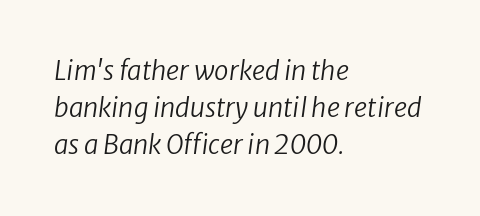
{"bold": "no", "underline": "no", "align": "left", "line_spacing": "normal", "line_spacing_ratio": 1.42, "letter_spacing": "normal", "letter_spacing_em": 0.0, "glyph_px": 26}
